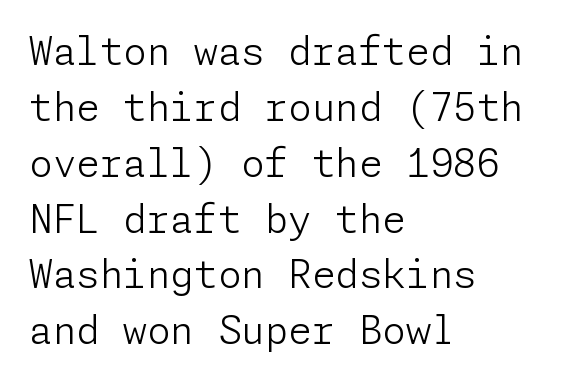
{"serif": "no", "italic": "no", "bold": "no", "weight": "light", "width": "normal", "stroke_contrast": "low", "x_height": "medium", "underline": "no", "align": "left", "line_spacing": "normal", "line_spacing_ratio": 1.47, "letter_spacing": "normal", "letter_spacing_em": 0.0, "glyph_px": 38}
